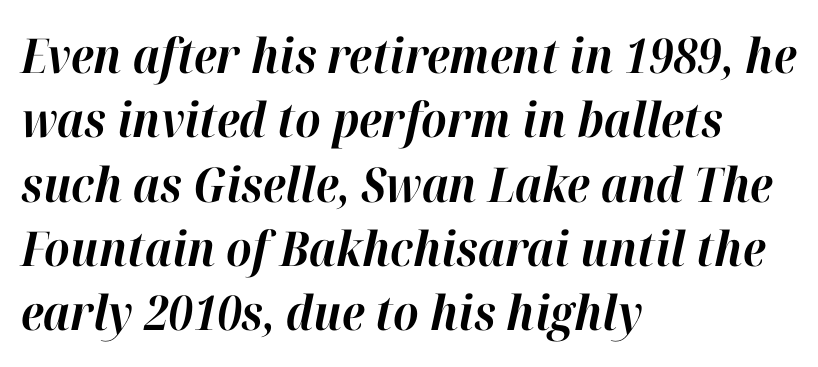
{"italic": "yes", "lean": "right", "slant_degrees": 12, "bold": "yes", "weight": "bold", "width": "normal", "stroke_contrast": "high", "x_height": "medium", "monospaced": "no", "underline": "no", "align": "left", "line_spacing": "normal", "line_spacing_ratio": 1.34, "letter_spacing": "normal", "letter_spacing_em": 0.0, "glyph_px": 48}
